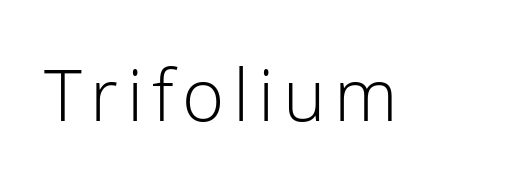
Honestly, there is no underline to notice here at all. Spacing verdict: proportional, widths tailored to each character. Every stem runs plumb, perpendicular to the baseline. Observe the absence of serifs on each vertical stroke in this sample.
